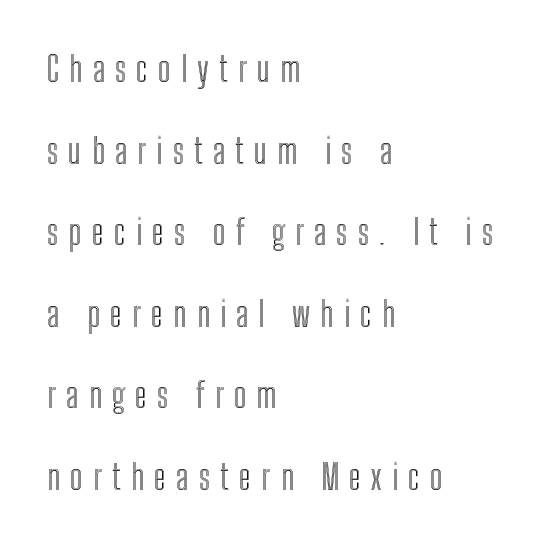
The image shows 35 px condensed type, upright; set left-aligned, loose line spacing (2.33x), unusually wide letter spacing (+0.29 em), not underlined; a medium x-height.
